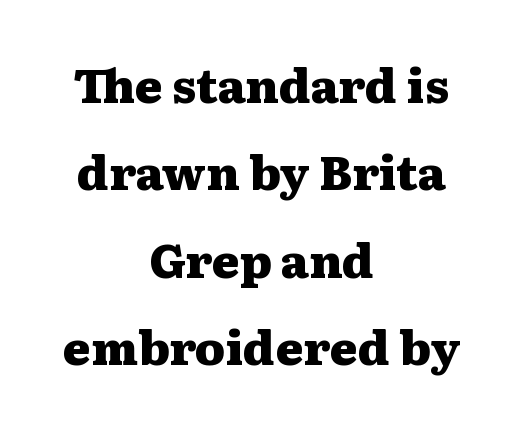
{"serif": "yes", "italic": "no", "bold": "yes", "weight": "heavy", "width": "wide", "stroke_contrast": "medium", "x_height": "medium", "monospaced": "no", "underline": "no", "align": "center", "line_spacing_ratio": 1.86, "letter_spacing": "normal", "letter_spacing_em": 0.0, "glyph_px": 47}
